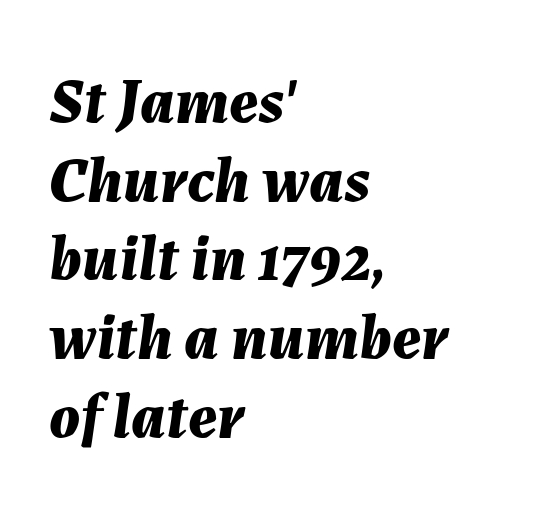
Q: Is the text bold? A: Yes.
Q: Is the text italic (slanted)? A: Yes, it leans right by about 7 degrees.
Q: Is the text underlined? A: No.
Q: How is the paragraph aligned? A: Left-aligned.
Q: Is the spacing between letters normal or unusually wide? A: Normal.
Q: Width (condensed, normal, or wide)? A: Normal.
Q: Stroke contrast? A: Medium.
Q: x-height? A: Medium.
Q: Monospaced? A: No.
